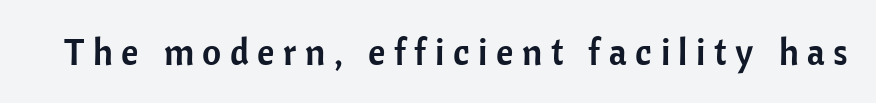
The image shows 37 px sans-serif type, upright; set unusually wide letter spacing (+0.23 em), not underlined; low stroke contrast and a medium x-height.
